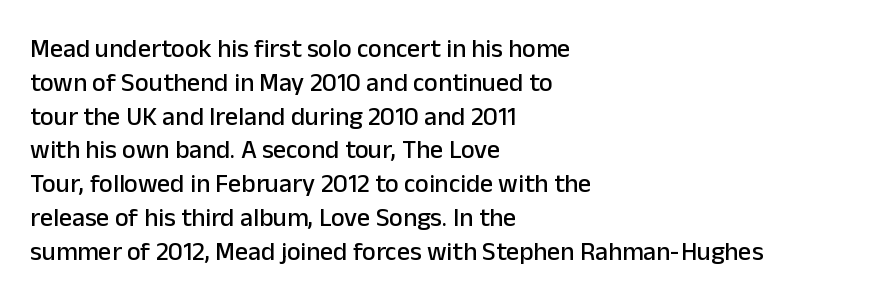
The image shows 26 px text type, upright; set left-aligned, normal line spacing (1.3x), normal letter spacing, not underlined.
